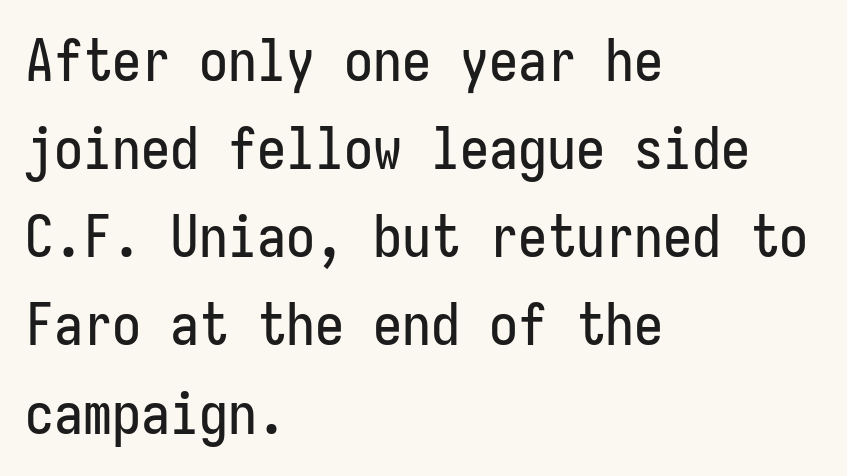
{"serif": "no", "italic": "no", "width": "condensed", "stroke_contrast": "low", "x_height": "medium", "underline": "no", "align": "left", "line_spacing": "normal", "line_spacing_ratio": 1.52, "letter_spacing": "normal", "letter_spacing_em": 0.0, "glyph_px": 58}
